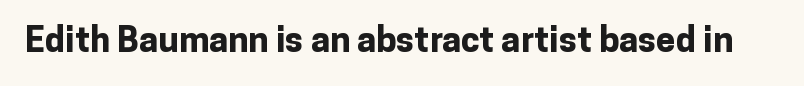
Q: Is the text bold? A: Yes.
Q: Is the text italic (slanted)? A: No, it is upright.
Q: Is the typeface a serif or a sans-serif typeface? A: Sans-serif.
Q: Is the text underlined? A: No.
Q: Is the spacing between letters normal or unusually wide? A: Normal.
Q: Width (condensed, normal, or wide)? A: Normal.
Q: Stroke contrast? A: Low.
Q: x-height? A: Medium.
Q: Monospaced? A: No.
